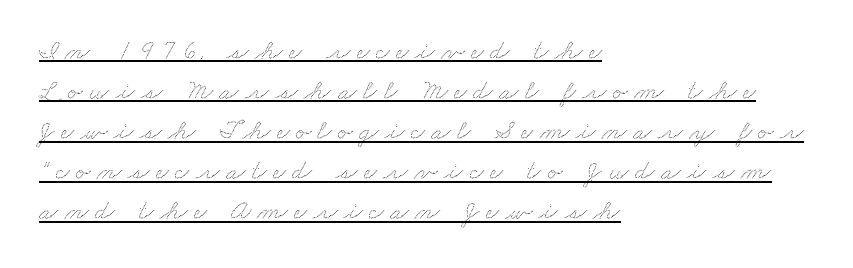
{"width": "wide", "stroke_contrast": "low", "x_height": "small", "monospaced": "no", "underline": "yes", "align": "left", "line_spacing": "normal", "line_spacing_ratio": 1.43, "letter_spacing": "wide", "letter_spacing_em": 0.23, "glyph_px": 28}
